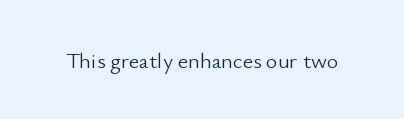
Q: Is the text bold? A: No.
Q: Is the text italic (slanted)? A: No, it is upright.
Q: Is the text underlined? A: No.
Q: Is the spacing between letters normal or unusually wide? A: Normal.
